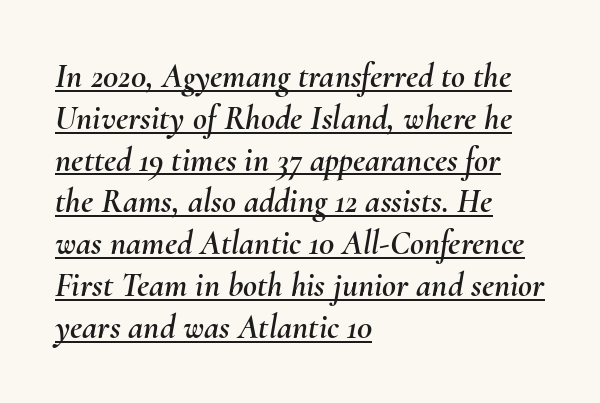
{"italic": "yes", "lean": "right", "slant_degrees": 10, "width": "normal", "stroke_contrast": "medium", "x_height": "small", "monospaced": "no", "underline": "yes", "align": "left", "line_spacing_ratio": 1.23, "letter_spacing": "normal", "letter_spacing_em": 0.0, "glyph_px": 34}
